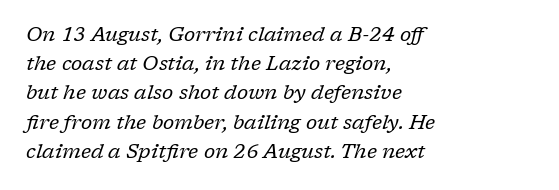
{"italic": "yes", "lean": "right", "slant_degrees": 17, "bold": "no", "underline": "no", "align": "left", "line_spacing": "normal", "line_spacing_ratio": 1.46, "letter_spacing": "normal", "letter_spacing_em": 0.0, "glyph_px": 20}
